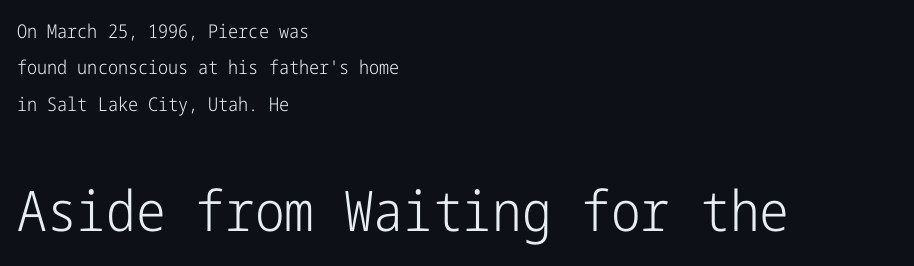
{"serif": "no", "italic": "no", "bold": "no", "weight": "light", "width": "condensed", "stroke_contrast": "low", "x_height": "medium", "underline": "no", "align": "left", "line_spacing": "loose", "line_spacing_ratio": 1.92, "letter_spacing": "normal", "letter_spacing_em": 0.0, "larger_block": "second", "size_ratio": 2.95, "glyph_px": 56}
